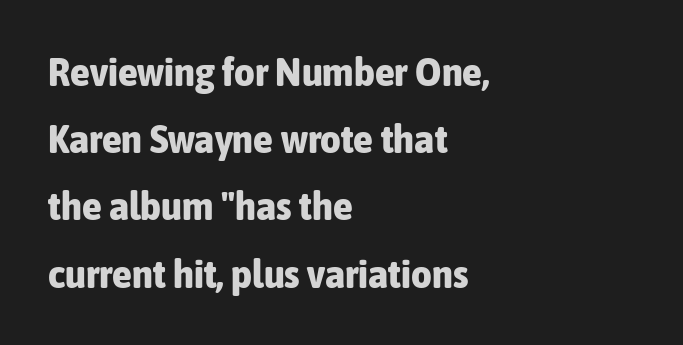
Q: Is the text bold? A: Yes.
Q: Is the text italic (slanted)? A: No, it is upright.
Q: Is the typeface a serif or a sans-serif typeface? A: Sans-serif.
Q: Is the text underlined? A: No.
Q: How is the paragraph aligned? A: Left-aligned.
Q: Is the spacing between letters normal or unusually wide? A: Normal.
Q: Is the spacing between lines tight, normal or loose? A: Normal.
Q: Width (condensed, normal, or wide)? A: Condensed.
Q: Stroke contrast? A: Low.
Q: x-height? A: Medium.
Q: Monospaced? A: No.
